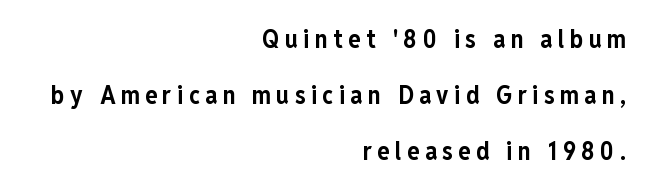
{"italic": "no", "bold": "yes", "underline": "no", "align": "right", "line_spacing": "loose", "line_spacing_ratio": 2.24, "letter_spacing": "wide", "letter_spacing_em": 0.22, "glyph_px": 25}
